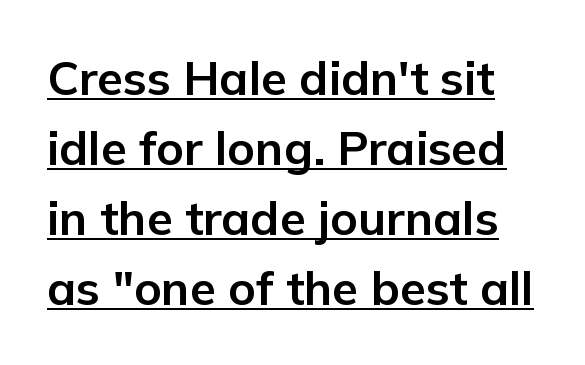
Each glyph is drawn with heavy, bold strokes. The lettering stays uniformly vertical, giving the passage a roman look. Students, observe the line beneath the letters — that is underlining. Looks like regular typesetting: each glyph gets only the width it needs.
